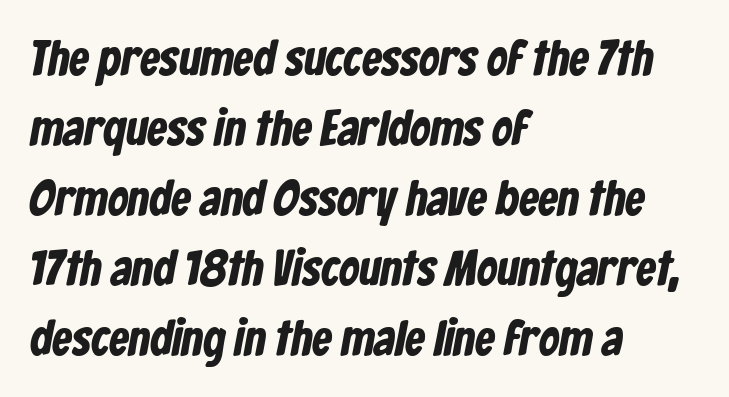
The image shows 50 px bold, condensed sans-serif type; set left-aligned, normal line spacing (1.4x), normal letter spacing, not underlined; low stroke contrast and a medium x-height.
